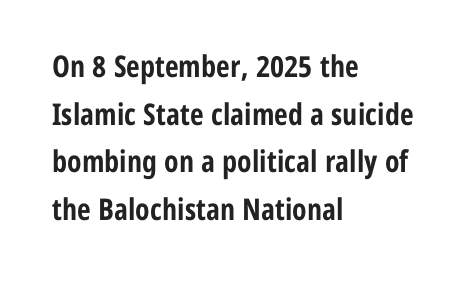
The image shows 30 px bold, condensed sans-serif type, upright; set left-aligned, normal line spacing (1.59x), normal letter spacing, not underlined; low stroke contrast and a medium x-height.
